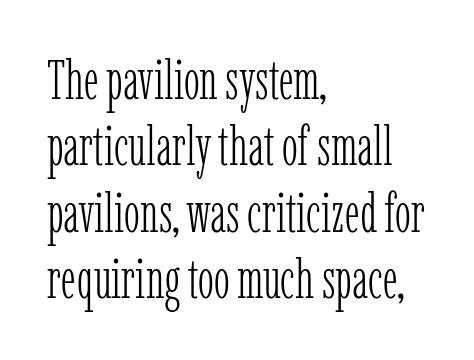
The image shows 54 px light, condensed serif type, upright; set left-aligned, line spacing 1.23x, normal letter spacing, not underlined; low stroke contrast and a medium x-height.
